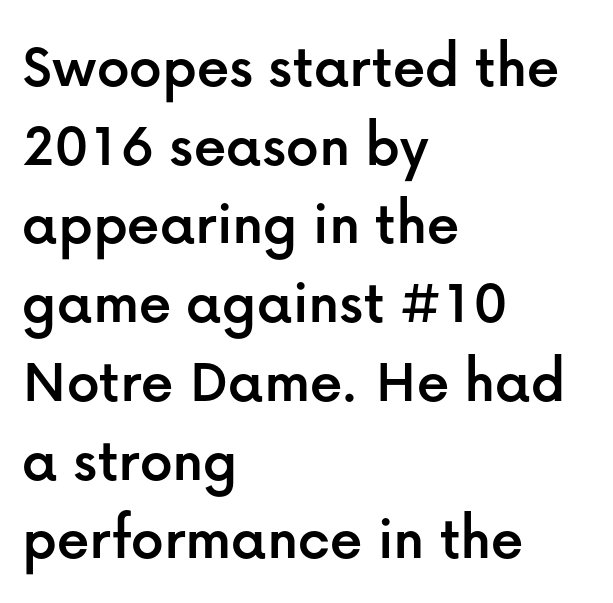
The image shows 64 px sans-serif type, upright; set left-aligned, line spacing 1.23x, normal letter spacing, not underlined; low stroke contrast and a medium x-height.
